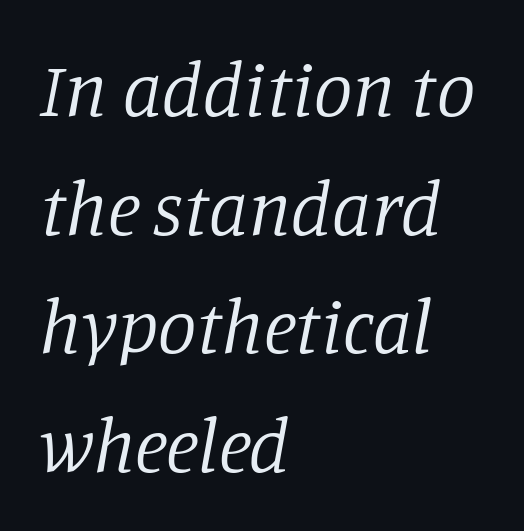
Q: Is the text bold? A: No.
Q: Is the text italic (slanted)? A: Yes, it leans right by about 11 degrees.
Q: Is the typeface a serif or a sans-serif typeface? A: Serif.
Q: Is the text underlined? A: No.
Q: How is the paragraph aligned? A: Left-aligned.
Q: Is the spacing between letters normal or unusually wide? A: Normal.
Q: Is the spacing between lines tight, normal or loose? A: Normal.
Q: Width (condensed, normal, or wide)? A: Normal.
Q: Stroke contrast? A: Low.
Q: x-height? A: Large.
Q: Monospaced? A: No.
